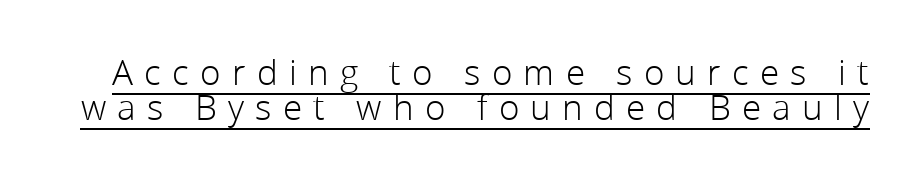
Display-style spreading of the glyphs; the letterfit is very open. The strokes carry an ordinary text weight at most. The rendered words wear a rule along their underside. Each letter's strokes conclude bluntly, with no projecting serifs. The rendering uses a small line-height, squeezing the rows. Looks like regular typesetting: each glyph gets only the width it needs.
